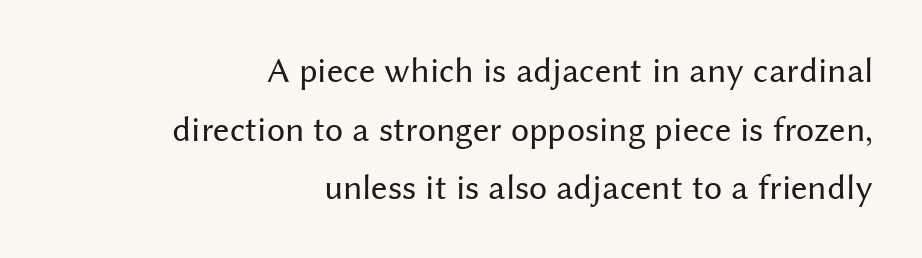
The image shows 36 px regular-weight sans-serif type, upright; set right-aligned, normal line spacing (1.63x), normal letter spacing, not underlined; medium stroke contrast and a medium x-height.
